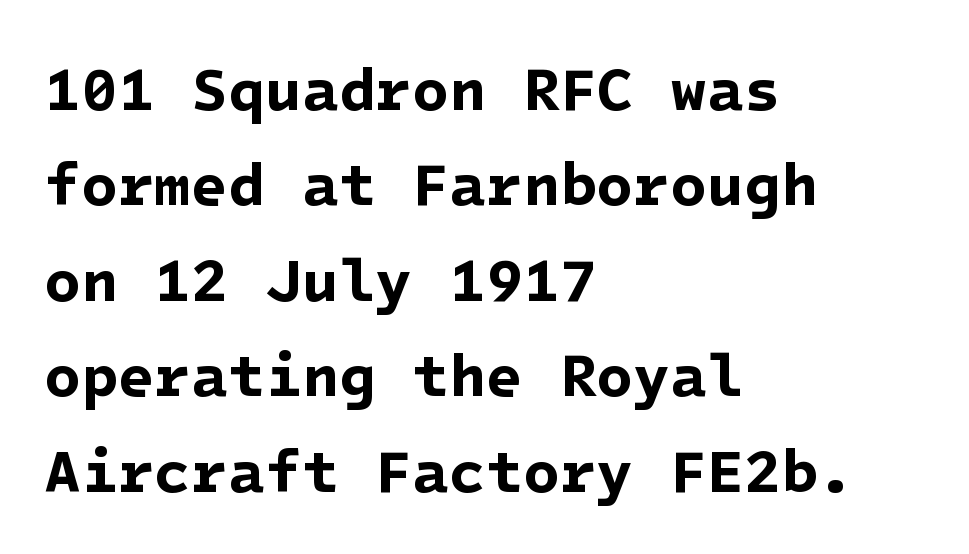
Q: Is the text bold? A: Yes.
Q: Is the typeface a serif or a sans-serif typeface? A: Sans-serif.
Q: Is the text underlined? A: No.
Q: How is the paragraph aligned? A: Left-aligned.
Q: Is the spacing between letters normal or unusually wide? A: Normal.
Q: Is the spacing between lines tight, normal or loose? A: Normal.
Q: Width (condensed, normal, or wide)? A: Normal.
Q: Stroke contrast? A: Low.
Q: x-height? A: Medium.
